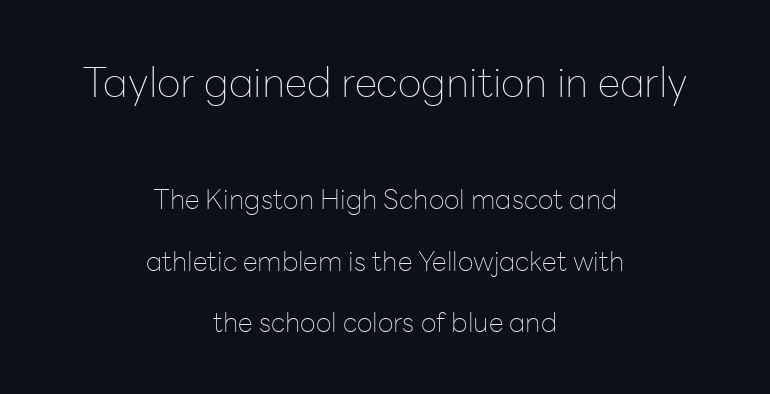
{"serif": "no", "italic": "no", "bold": "no", "weight": "thin", "width": "normal", "stroke_contrast": "low", "x_height": "medium", "monospaced": "no", "underline": "no", "align": "center", "line_spacing": "loose", "line_spacing_ratio": 2.29, "letter_spacing": "normal", "letter_spacing_em": 0.0, "larger_block": "first", "size_ratio": 1.52, "glyph_px": 41}
